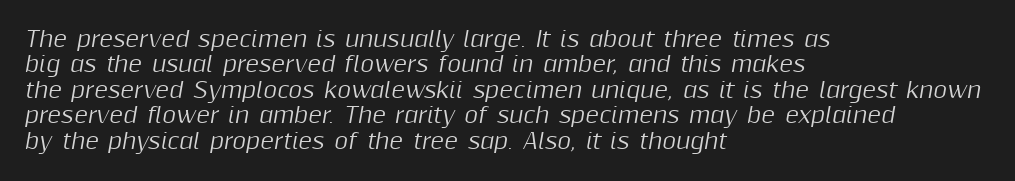
Look at the tracking — it's just the regular setting, nothing added. If you drew a ruler down the left edge, every line would touch it. The font's italic variant was chosen for this text. Letters rest on an invisible, unmarked baseline.
